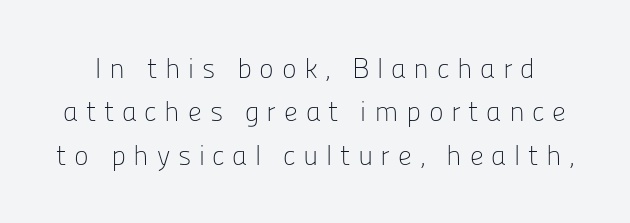
Interline gaps are of average width in this sample. Is this a sans? Yes — the strokes have no serifs. Here the glyphs are tracked loosely, breaking word shapes into spaced letters. Unmarked baselines from the first word to the last. Every character sits straight up, as roman type does.
